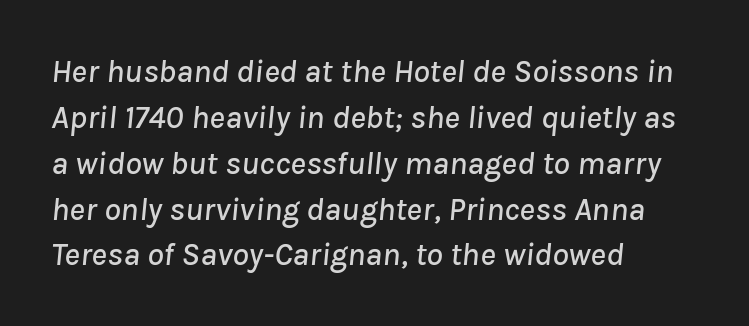
The image shows 33 px text type, italic (leaning right); set left-aligned, normal line spacing (1.39x), normal letter spacing, not underlined; low stroke contrast and a medium x-height.
